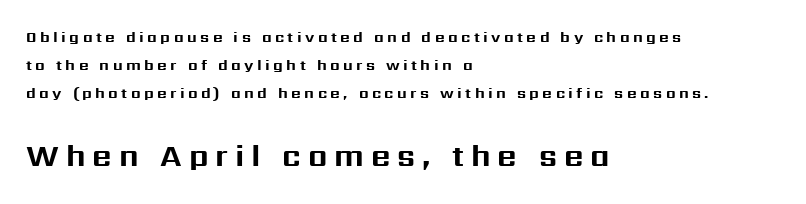
The image shows 30 px bold sans-serif type, upright; set left-aligned, line spacing 1.87x, unusually wide letter spacing (+0.23 em), not underlined; the second (bottom) block is 2.0x larger; medium stroke contrast and a medium x-height.
